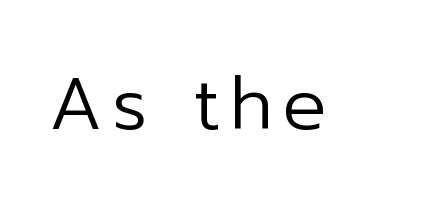
Q: Is the text bold? A: No.
Q: Is the text italic (slanted)? A: No, it is upright.
Q: Is the typeface a serif or a sans-serif typeface? A: Sans-serif.
Q: Is the text underlined? A: No.
Q: Width (condensed, normal, or wide)? A: Normal.
Q: Stroke contrast? A: Low.
Q: x-height? A: Medium.
Q: Monospaced? A: No.
